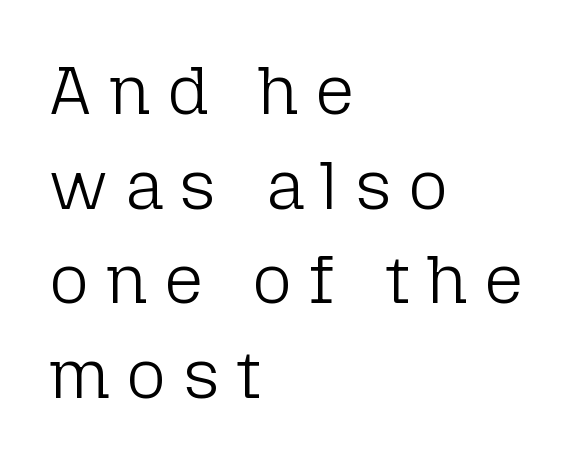
The image shows 68 px light sans-serif type, upright; set left-aligned, normal line spacing (1.39x), unusually wide letter spacing (+0.25 em), not underlined; low stroke contrast and a medium x-height.
